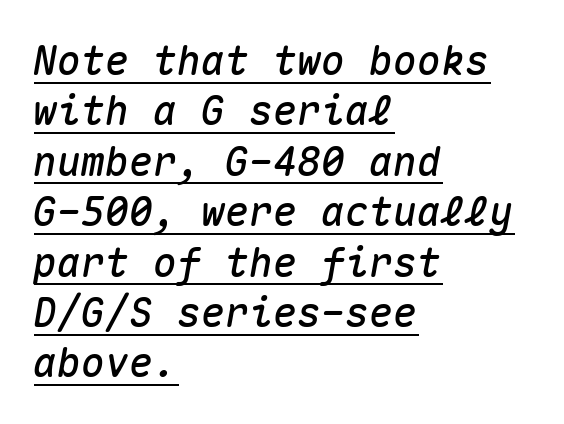
{"italic": "yes", "lean": "right", "slant_degrees": 10, "width": "normal", "stroke_contrast": "medium", "x_height": "medium", "monospaced": "yes", "underline": "yes", "align": "left", "line_spacing": "normal", "line_spacing_ratio": 1.26, "letter_spacing": "normal", "letter_spacing_em": 0.0, "glyph_px": 40}
